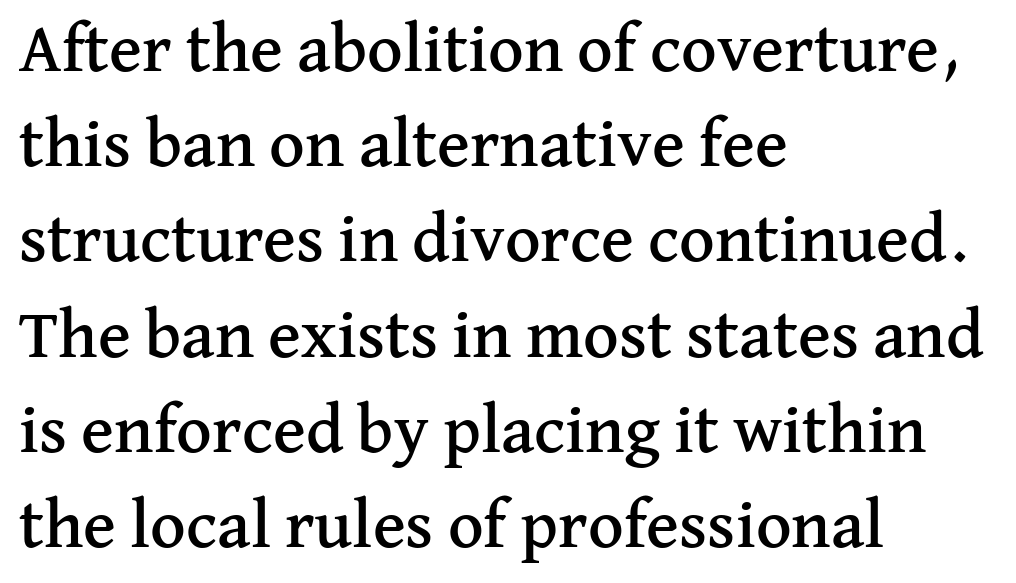
The image shows 69 px serif type, upright; set left-aligned, normal line spacing (1.38x), normal letter spacing, not underlined; medium stroke contrast and a medium x-height.
